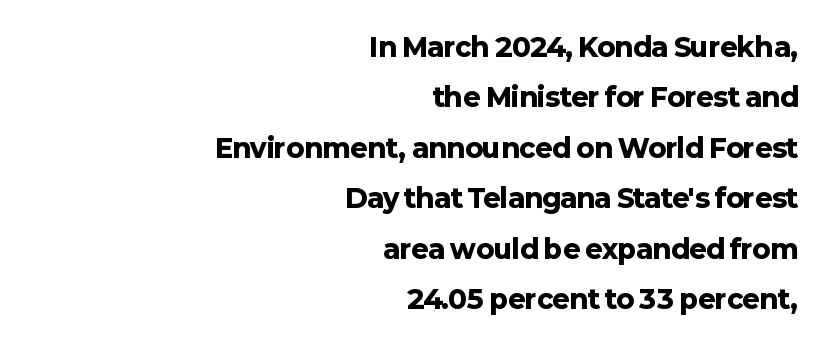
{"italic": "no", "bold": "yes", "underline": "no", "align": "right", "line_spacing": "loose", "line_spacing_ratio": 1.94, "letter_spacing": "normal", "letter_spacing_em": 0.0, "glyph_px": 26}
